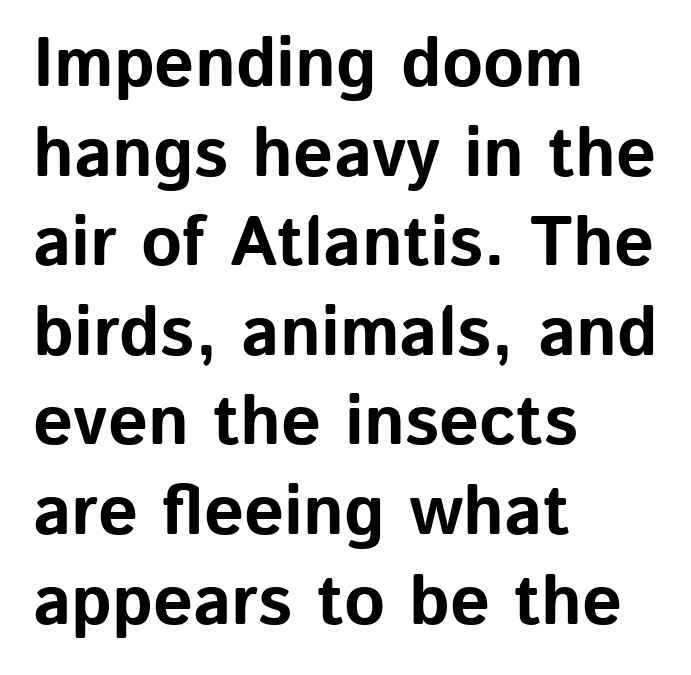
{"serif": "no", "italic": "no", "bold": "yes", "weight": "bold", "width": "normal", "stroke_contrast": "low", "x_height": "medium", "monospaced": "no", "underline": "no", "align": "left", "line_spacing": "normal", "line_spacing_ratio": 1.28, "letter_spacing": "normal", "letter_spacing_em": 0.0, "glyph_px": 70}
